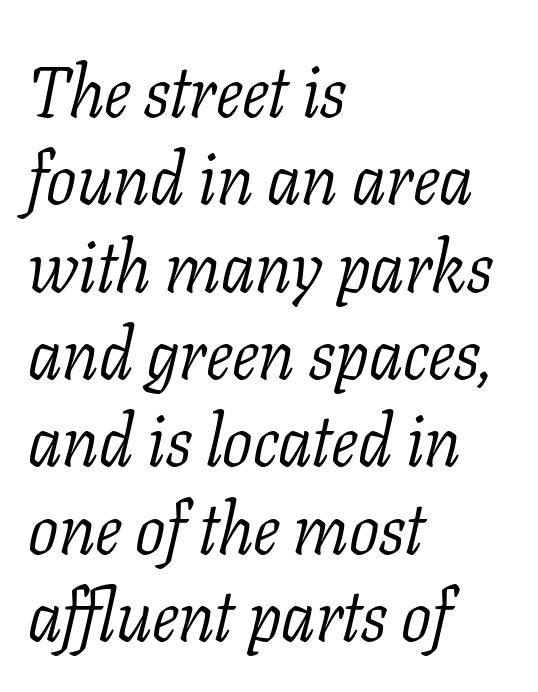
Q: Is the text bold? A: No.
Q: Is the text italic (slanted)? A: Yes, it leans right by about 11 degrees.
Q: Is the typeface a serif or a sans-serif typeface? A: Serif.
Q: Is the text underlined? A: No.
Q: How is the paragraph aligned? A: Left-aligned.
Q: Is the spacing between letters normal or unusually wide? A: Normal.
Q: Width (condensed, normal, or wide)? A: Normal.
Q: Stroke contrast? A: Low.
Q: x-height? A: Medium.
Q: Monospaced? A: No.
